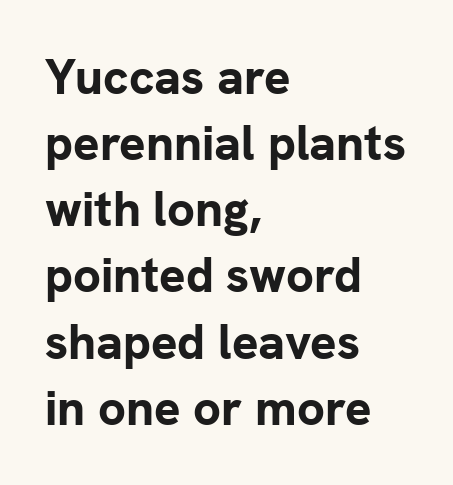
Q: Is the text bold? A: Yes.
Q: Is the text italic (slanted)? A: No, it is upright.
Q: Is the typeface a serif or a sans-serif typeface? A: Sans-serif.
Q: Is the text underlined? A: No.
Q: How is the paragraph aligned? A: Left-aligned.
Q: Is the spacing between letters normal or unusually wide? A: Normal.
Q: Is the spacing between lines tight, normal or loose? A: Normal.
Q: Width (condensed, normal, or wide)? A: Normal.
Q: Stroke contrast? A: Low.
Q: x-height? A: Medium.
Q: Monospaced? A: No.
